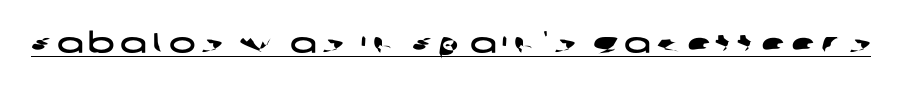
The image shows 28 px wide sans-serif type; set unusually wide letter spacing (+0.2 em), underlined; low stroke contrast and a large x-height.
